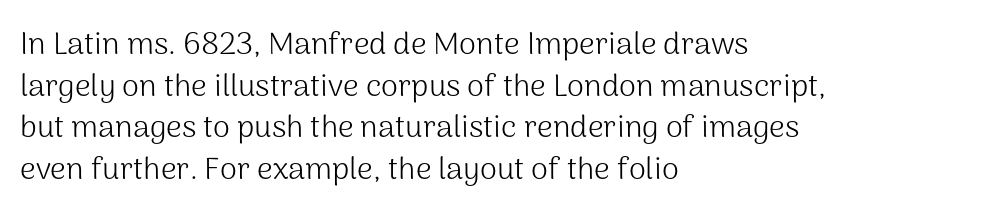
Q: Is the text bold? A: No.
Q: Is the text italic (slanted)? A: No, it is upright.
Q: Is the typeface a serif or a sans-serif typeface? A: Sans-serif.
Q: Is the text underlined? A: No.
Q: How is the paragraph aligned? A: Left-aligned.
Q: Is the spacing between letters normal or unusually wide? A: Normal.
Q: Is the spacing between lines tight, normal or loose? A: Normal.
Q: Width (condensed, normal, or wide)? A: Normal.
Q: Stroke contrast? A: Medium.
Q: x-height? A: Medium.
Q: Monospaced? A: No.
